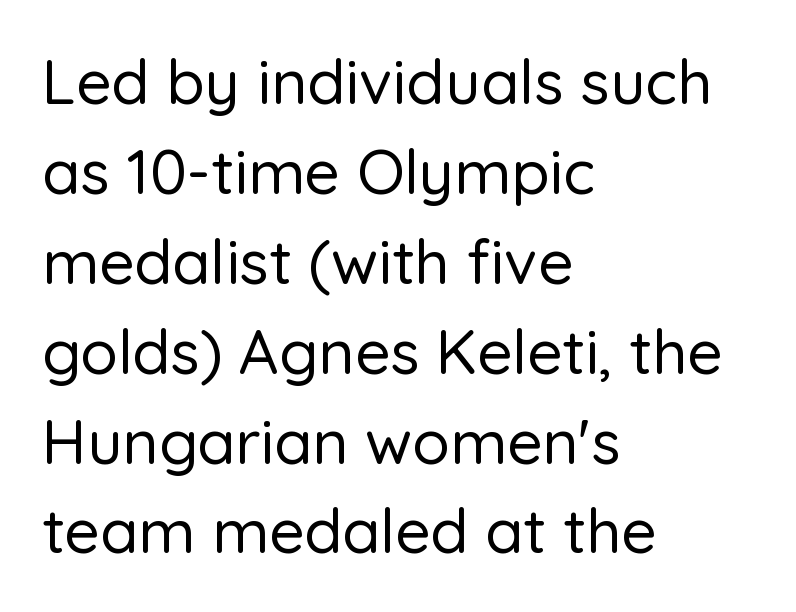
Q: Is the text italic (slanted)? A: No, it is upright.
Q: Is the typeface a serif or a sans-serif typeface? A: Sans-serif.
Q: Is the text underlined? A: No.
Q: How is the paragraph aligned? A: Left-aligned.
Q: Is the spacing between letters normal or unusually wide? A: Normal.
Q: Is the spacing between lines tight, normal or loose? A: Normal.
Q: Width (condensed, normal, or wide)? A: Normal.
Q: Stroke contrast? A: Low.
Q: x-height? A: Medium.
Q: Monospaced? A: No.
